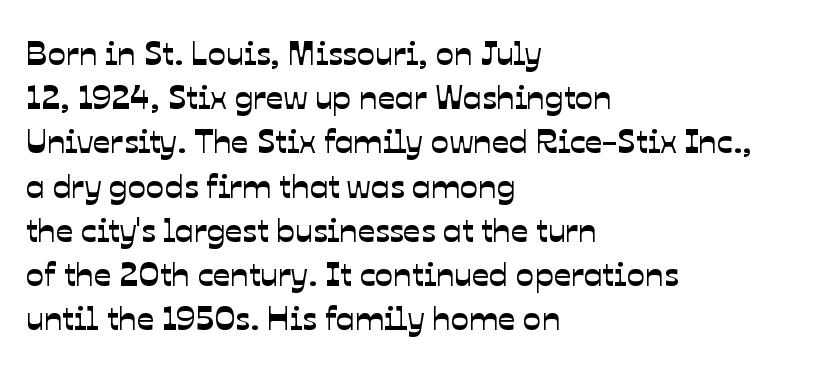
In CSS terms this would be text-align: left. The face used here is proportionally spaced, like ordinary book or web type. Any mark beneath the type? The region is blank. Nope, no serifs anywhere on these letters.
